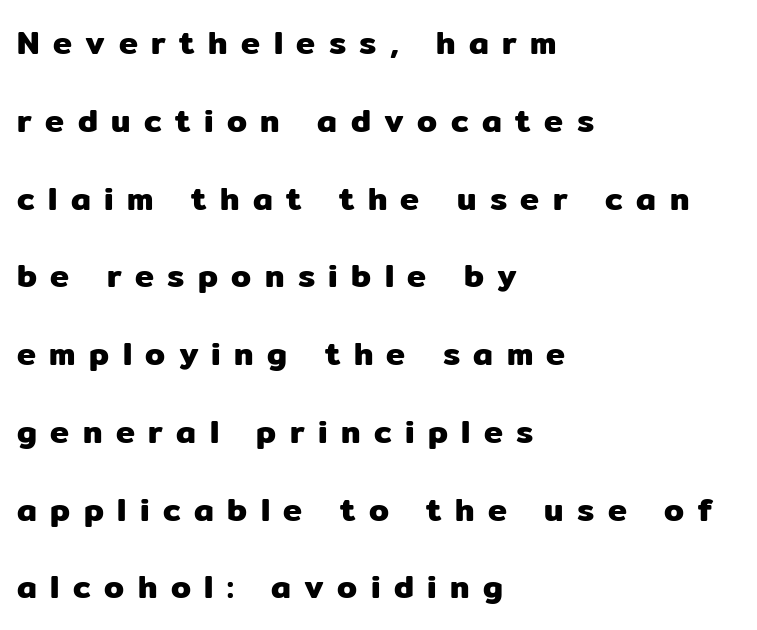
Q: Is the text italic (slanted)? A: No, it is upright.
Q: Is the typeface a serif or a sans-serif typeface? A: Sans-serif.
Q: Is the text underlined? A: No.
Q: How is the paragraph aligned? A: Left-aligned.
Q: Is the spacing between letters normal or unusually wide? A: Unusually wide.
Q: Is the spacing between lines tight, normal or loose? A: Loose.
Q: Width (condensed, normal, or wide)? A: Normal.
Q: Stroke contrast? A: Low.
Q: x-height? A: Medium.
Q: Monospaced? A: No.
